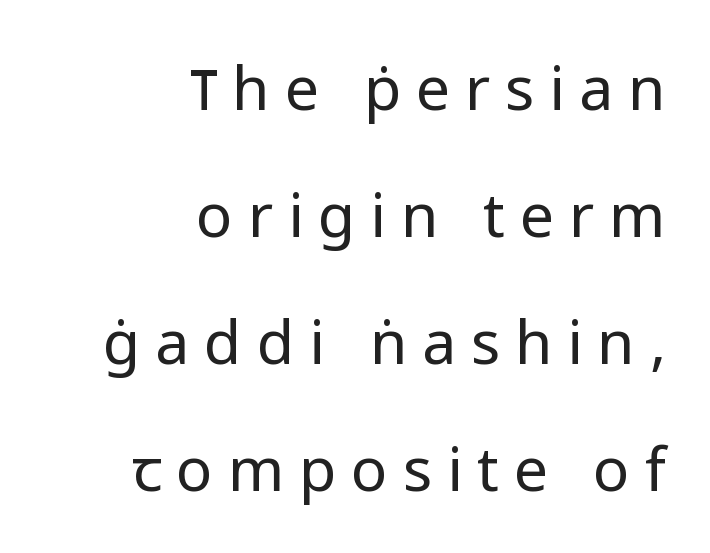
Short and long lines alike share a common ending point at right. The rendering uses natural spacing where letterforms have individual widths. Letter spacing: wide. Is there any slant? The stems are plumb. The lines are spread far apart with generous leading. The letters carry no serifs — their stems end cleanly without finishing strokes.
